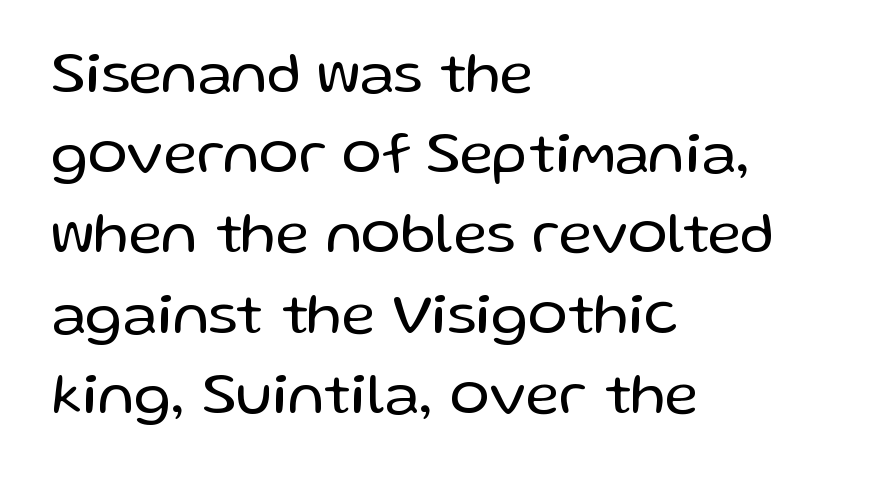
{"serif": "no", "italic": "no", "bold": "no", "weight": "regular", "width": "normal", "stroke_contrast": "low", "x_height": "medium", "monospaced": "no", "underline": "no", "align": "left", "line_spacing": "normal", "line_spacing_ratio": 1.36, "letter_spacing": "normal", "letter_spacing_em": 0.0, "glyph_px": 59}
